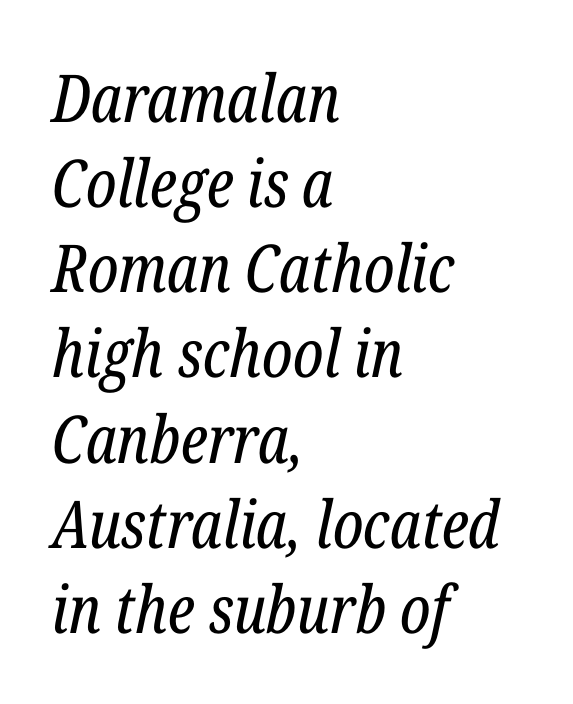
The image shows 66 px regular-weight, condensed serif type, italic (leaning right); set left-aligned, normal line spacing (1.29x), normal letter spacing, not underlined; low stroke contrast and a medium x-height.
